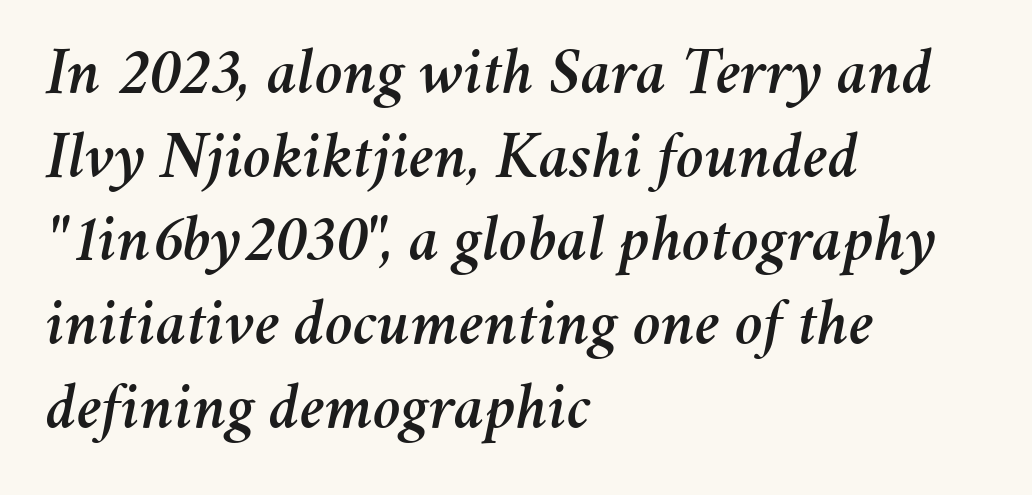
The image shows 67 px text type, italic (leaning right); set left-aligned, normal line spacing (1.25x), normal letter spacing, not underlined; medium stroke contrast and a medium x-height.
